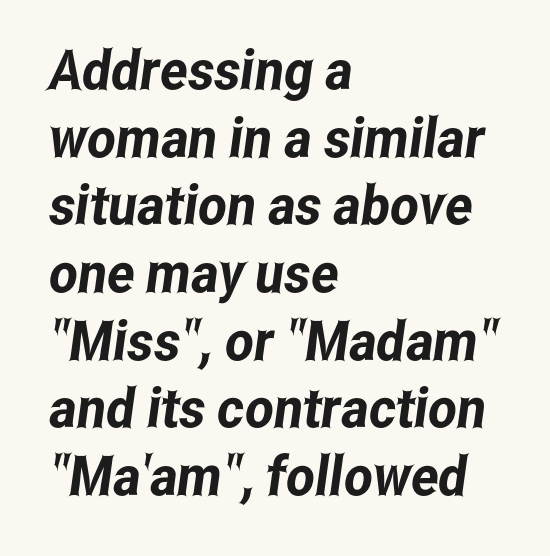
The text was rendered using a sans face with plain stroke endings. Each row of text sits above clean, open space. Varying glyph widths throughout — classic text-font behaviour. Notice how the passage keeps a crisp vertical edge on the left only. Standard letterfit; no display-style spreading of the glyphs.
